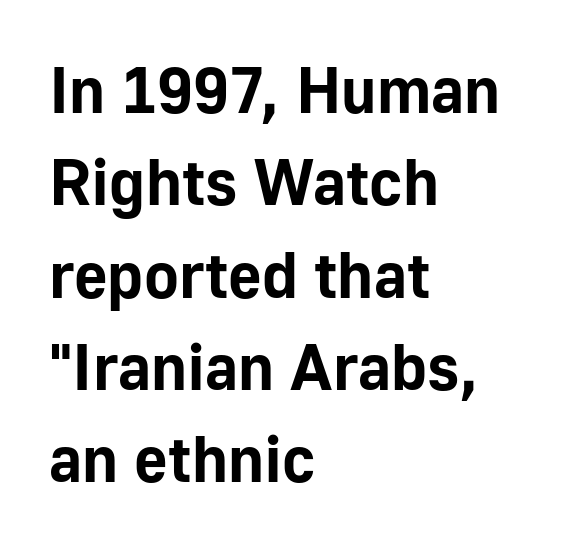
Q: Is the text bold? A: Yes.
Q: Is the text italic (slanted)? A: No, it is upright.
Q: Is the typeface a serif or a sans-serif typeface? A: Sans-serif.
Q: Is the text underlined? A: No.
Q: How is the paragraph aligned? A: Left-aligned.
Q: Is the spacing between letters normal or unusually wide? A: Normal.
Q: Is the spacing between lines tight, normal or loose? A: Normal.
Q: Width (condensed, normal, or wide)? A: Normal.
Q: Stroke contrast? A: Low.
Q: x-height? A: Medium.
Q: Monospaced? A: No.
